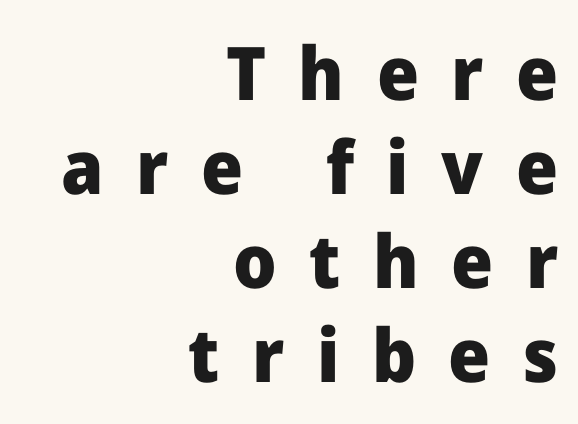
The image shows 74 px heavy sans-serif type, upright; set right-aligned, normal line spacing (1.27x), unusually wide letter spacing (+0.44 em), not underlined; low stroke contrast and a medium x-height.
